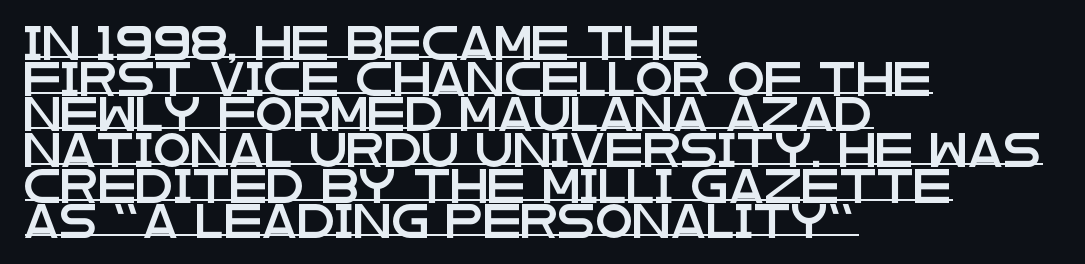
Q: Is the text italic (slanted)? A: No, it is upright.
Q: Is the typeface a serif or a sans-serif typeface? A: Sans-serif.
Q: Is the text underlined? A: Yes.
Q: How is the paragraph aligned? A: Left-aligned.
Q: Is the spacing between letters normal or unusually wide? A: Normal.
Q: Is the spacing between lines tight, normal or loose? A: Tight.
Q: Width (condensed, normal, or wide)? A: Wide.
Q: Stroke contrast? A: Low.
Q: x-height? A: Large.
Q: Monospaced? A: No.
